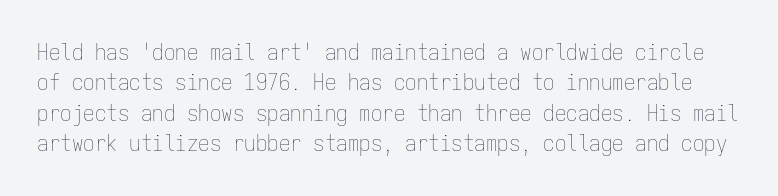
{"italic": "no", "bold": "no", "underline": "no", "line_spacing": "normal", "line_spacing_ratio": 1.32, "letter_spacing": "normal", "letter_spacing_em": 0.0, "glyph_px": 23}
